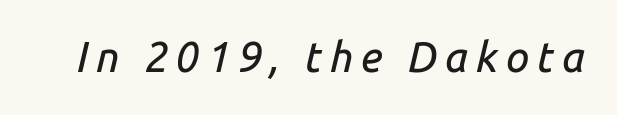
The image shows 42 px text type, italic (leaning right); set not underlined; low stroke contrast and a medium x-height.
